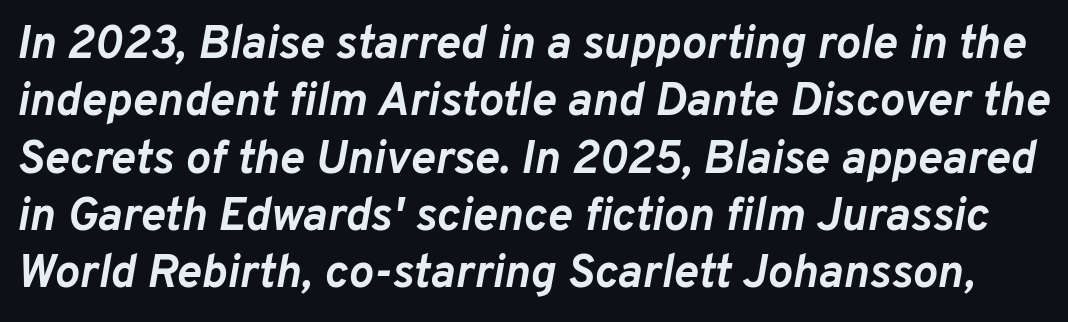
{"italic": "yes", "lean": "right", "slant_degrees": 10, "bold": "yes", "weight": "semibold", "width": "normal", "stroke_contrast": "low", "x_height": "medium", "monospaced": "no", "underline": "no", "line_spacing_ratio": 1.22, "letter_spacing": "normal", "letter_spacing_em": 0.0, "glyph_px": 47}
